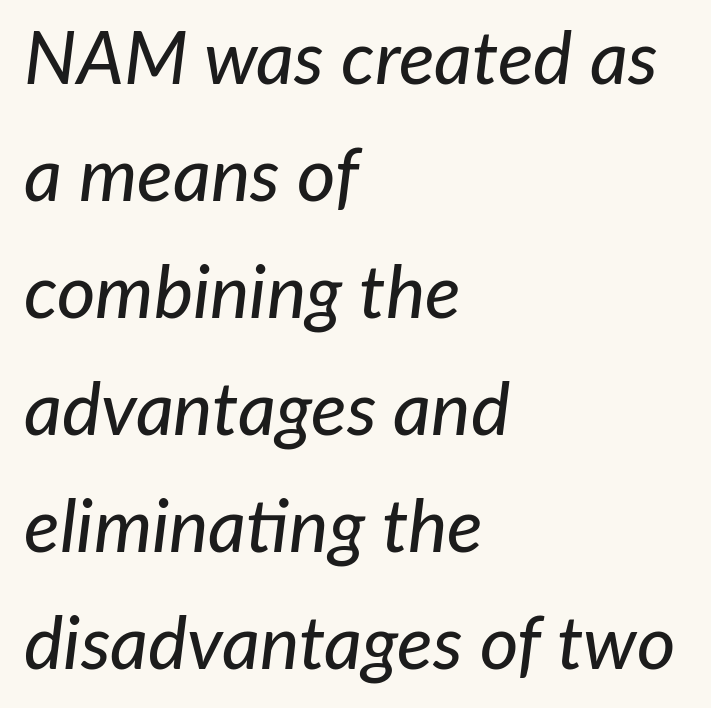
The image shows 74 px text type, italic (leaning right); set left-aligned, normal line spacing (1.58x), normal letter spacing, not underlined; low stroke contrast and a medium x-height.
